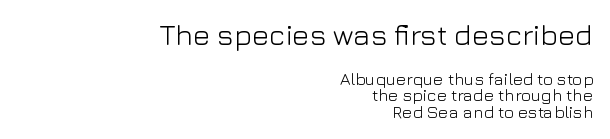
The font family rendered here belongs to the sans-serif group. The letterforms sit at book weight or below. Think of a printed novel: that variable character pitch is what you see here. The lines in this sample share a right terminus and differ only in where they begin. Baseline-to-baseline distance is barely more than the letter height. Spacing between characters is what you'd get straight out of the box.
